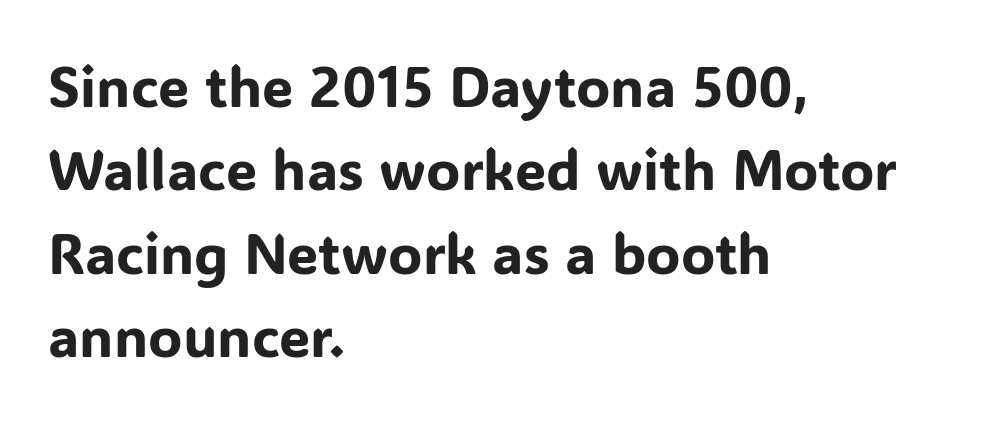
Teacher's note: observe the even left margin — that is flush-left alignment. The type family on display is of the sans-serif kind. This is roman type, the default non-slanted kind. Check under the words: just untouched page. Looks like regular typesetting: each glyph gets only the width it needs. Characters follow at the spacing the type designer built in.
